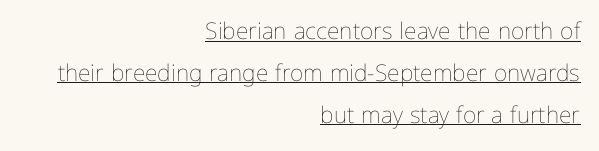
A rule runs beneath these lines of type. The tracking reads as untouched default to a designer's eye. Does the lettering tilt? It doesn't — this is upright. Unbolded letterforms with no extra heft. The paragraph shown leans on its right margin.
